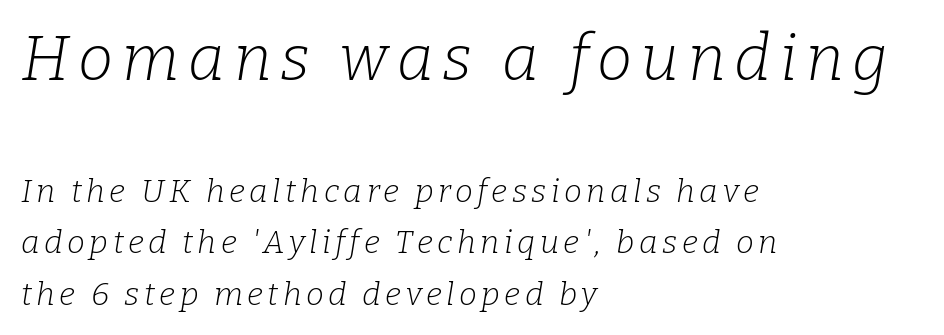
{"serif": "yes", "italic": "yes", "lean": "right", "slant_degrees": 9, "bold": "no", "weight": "light", "width": "normal", "stroke_contrast": "low", "x_height": "medium", "monospaced": "no", "underline": "no", "align": "left", "line_spacing": "normal", "line_spacing_ratio": 1.6, "larger_block": "first", "size_ratio": 1.97, "glyph_px": 63}
